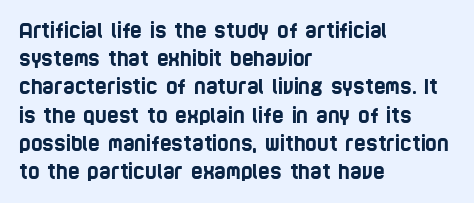
Unmarked baselines from the first word to the last. Words appear dense and cohesive because spacing is normal. Regarding leading, the lines here are spaced in the standard way. Each line starts at the same left margin while the right side varies.
